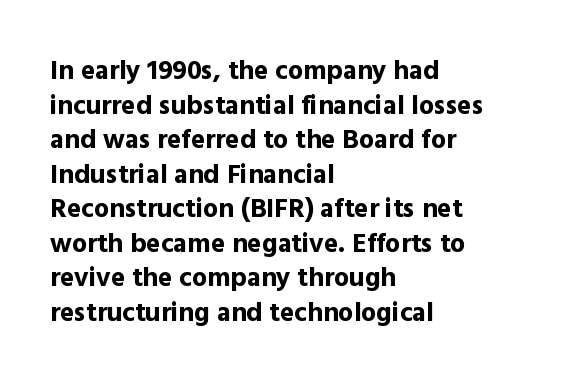
Q: Is the text bold? A: Yes.
Q: Is the text italic (slanted)? A: No, it is upright.
Q: Is the text underlined? A: No.
Q: How is the paragraph aligned? A: Left-aligned.
Q: Is the spacing between letters normal or unusually wide? A: Normal.
Q: Is the spacing between lines tight, normal or loose? A: Normal.
